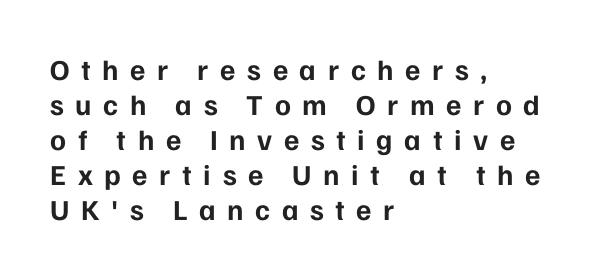
Q: Is the text bold? A: Yes.
Q: Is the text italic (slanted)? A: No, it is upright.
Q: Is the typeface a serif or a sans-serif typeface? A: Sans-serif.
Q: Is the text underlined? A: No.
Q: How is the paragraph aligned? A: Left-aligned.
Q: Is the spacing between letters normal or unusually wide? A: Unusually wide.
Q: Width (condensed, normal, or wide)? A: Normal.
Q: Stroke contrast? A: Low.
Q: x-height? A: Medium.
Q: Monospaced? A: No.
